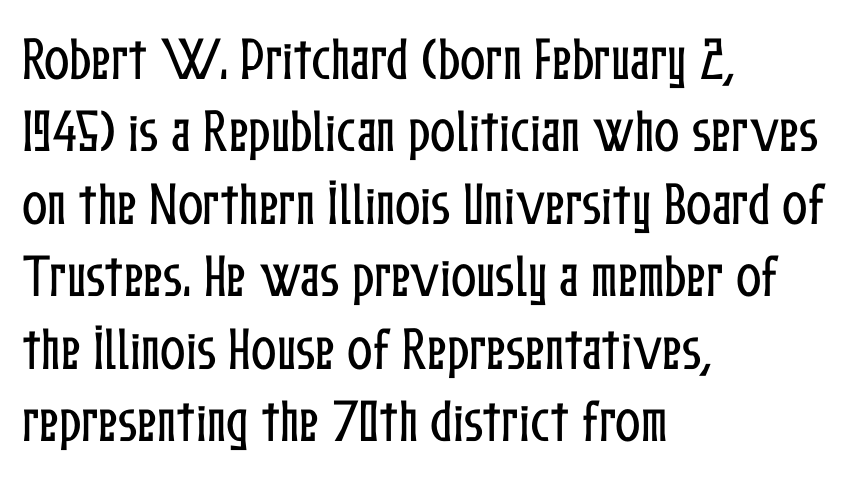
{"italic": "no", "width": "condensed", "stroke_contrast": "low", "x_height": "medium", "monospaced": "no", "underline": "no", "align": "left", "line_spacing": "normal", "line_spacing_ratio": 1.54, "letter_spacing": "normal", "letter_spacing_em": 0.0, "glyph_px": 47}
